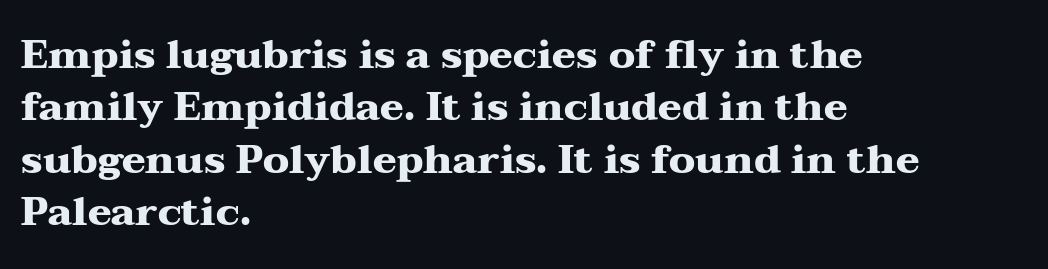
Q: Is the text bold? A: Yes.
Q: Is the text italic (slanted)? A: No, it is upright.
Q: Is the typeface a serif or a sans-serif typeface? A: Serif.
Q: Is the text underlined? A: No.
Q: How is the paragraph aligned? A: Left-aligned.
Q: Is the spacing between letters normal or unusually wide? A: Normal.
Q: Is the spacing between lines tight, normal or loose? A: Normal.
Q: Width (condensed, normal, or wide)? A: Wide.
Q: Stroke contrast? A: Medium.
Q: x-height? A: Medium.
Q: Monospaced? A: No.
